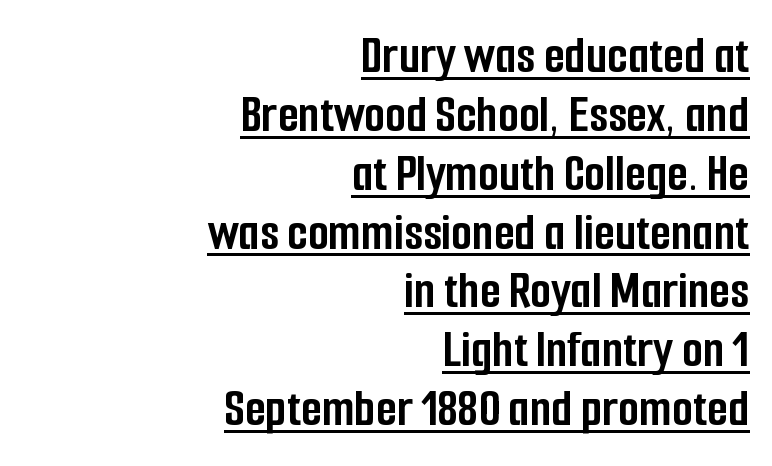
The rendering anchors every line to the right-hand side. Regarding leading, the lines here are crowded together. Weight check: bold — yes, fully. How are the letters spaced? Ordinarily, with no added tracking. A typesetter would mark this as roman, not italic. This is underlined copy, the kind a proofreader might mark for attention.
